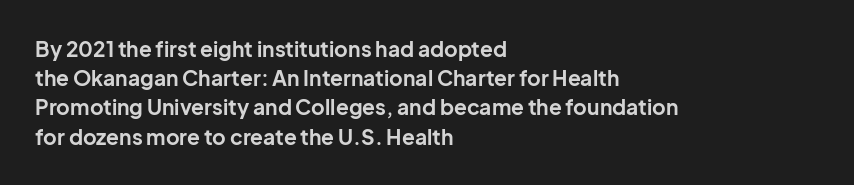
When letters stand straight like this, we call the style roman or upright. Line starts are locked; line ends wander. Quick note: underline off. Words appear dense and cohesive because spacing is normal. A normal amount of white space separates one row of letters from the next.
